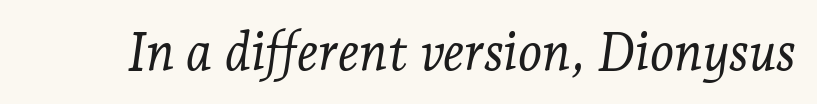
Q: Is the text bold? A: No.
Q: Is the text italic (slanted)? A: Yes, it leans right by about 7 degrees.
Q: Is the typeface a serif or a sans-serif typeface? A: Serif.
Q: Is the text underlined? A: No.
Q: Is the spacing between letters normal or unusually wide? A: Normal.
Q: Width (condensed, normal, or wide)? A: Normal.
Q: Stroke contrast? A: Low.
Q: x-height? A: Medium.
Q: Monospaced? A: No.
